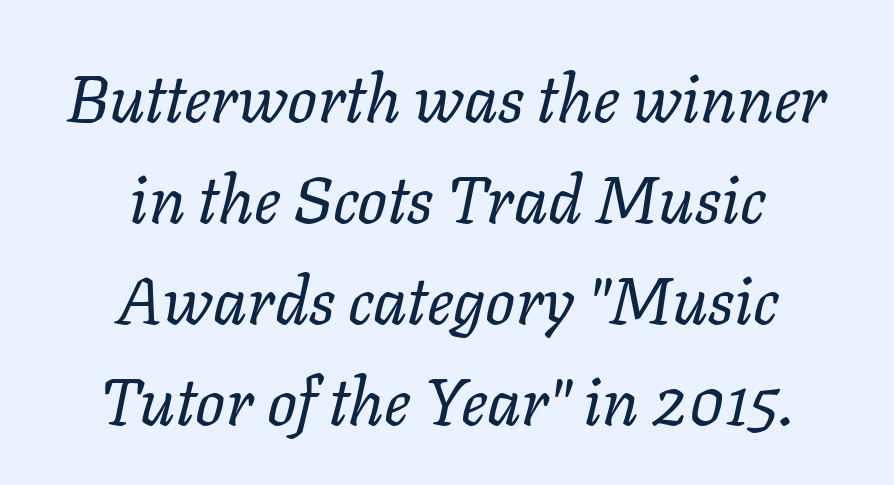
The image shows 66 px regular-weight type, italic (leaning right); set centered, normal line spacing (1.53x), normal letter spacing, not underlined; low stroke contrast and a medium x-height.
